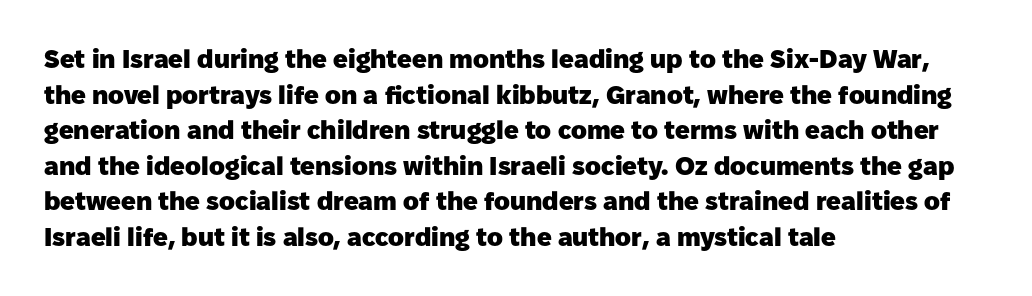
The image shows 26 px bold type, upright; set left-aligned, normal line spacing (1.37x), normal letter spacing, not underlined.
